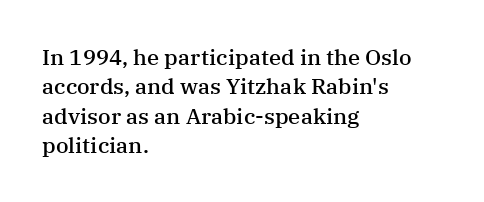
The image shows 22 px text type, upright; set left-aligned, normal line spacing (1.33x), normal letter spacing, not underlined.
